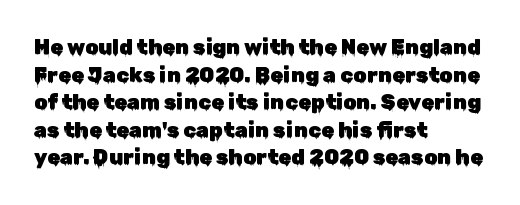
{"italic": "no", "underline": "no", "align": "left", "line_spacing": "normal", "line_spacing_ratio": 1.31, "letter_spacing": "normal", "letter_spacing_em": 0.0, "glyph_px": 21}
